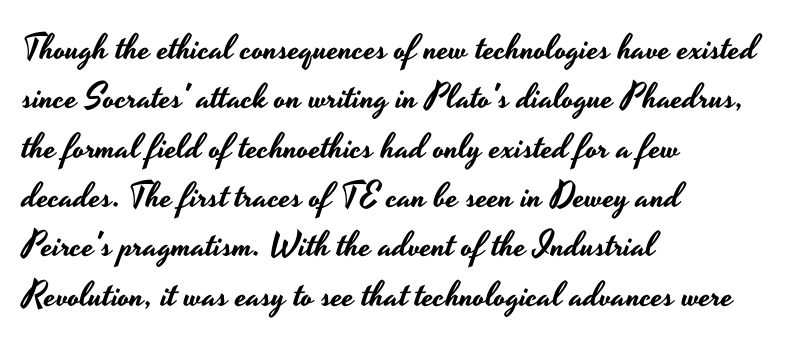
Q: Is the text italic (slanted)? A: Yes.
Q: Is the typeface a serif or a sans-serif typeface? A: Sans-serif.
Q: Is the text underlined? A: No.
Q: How is the paragraph aligned? A: Left-aligned.
Q: Is the spacing between letters normal or unusually wide? A: Normal.
Q: Is the spacing between lines tight, normal or loose? A: Normal.
Q: Width (condensed, normal, or wide)? A: Wide.
Q: Stroke contrast? A: Low.
Q: x-height? A: Small.
Q: Monospaced? A: No.
